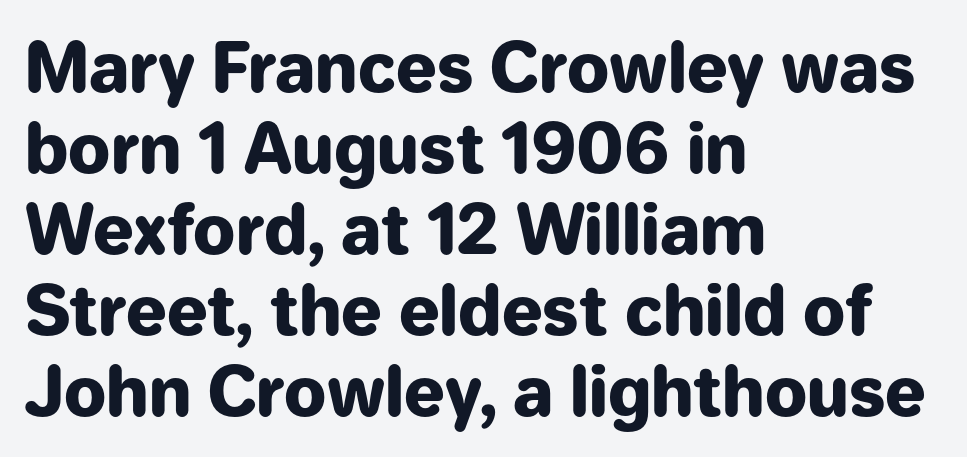
This is heavy type, rendered in bold. Varying glyph widths throughout — classic text-font behaviour. Students, note that the glyphs here touch the page at normal intervals. Does the copy run flush right? No — it runs flush left.
